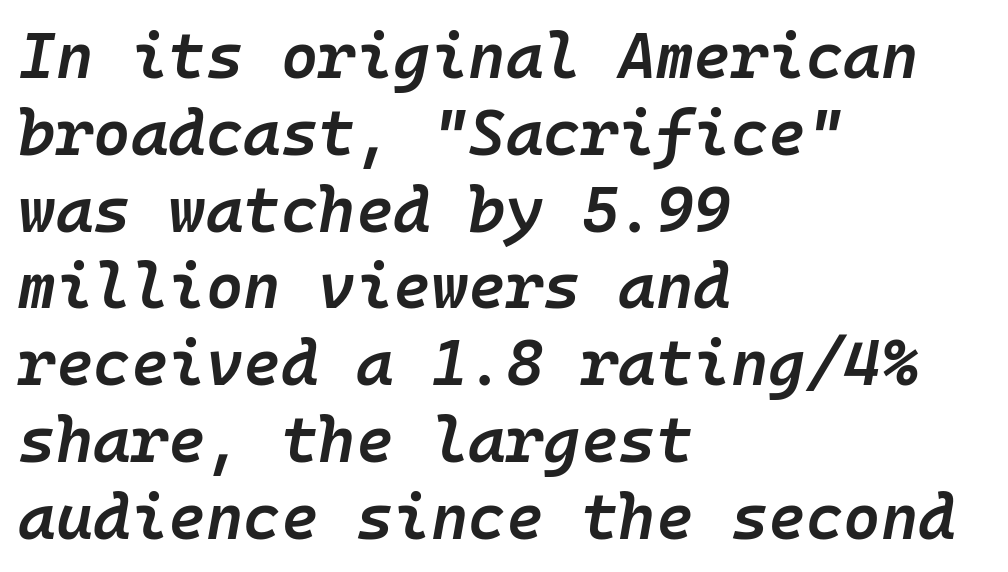
Short note: letters normally spaced. Unmarked baselines from the first word to the last. The rendering uses typewriter-style spacing with identical character cells. Caption: multi-line text, flush left, ragged right. Set as a demibold, roughly 600 on the weight scale. Posture: slanted.
